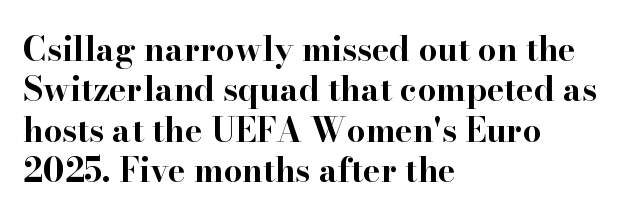
Strokes here are thick enough to call this a true bold. Notice how the stems are strictly vertical — no italics here. Visually the block forms a straight wall on the left and a jagged coastline on the right. Compared with typical body copy, the letter spacing here is the same. The characters display serif detailing at their extremities.
